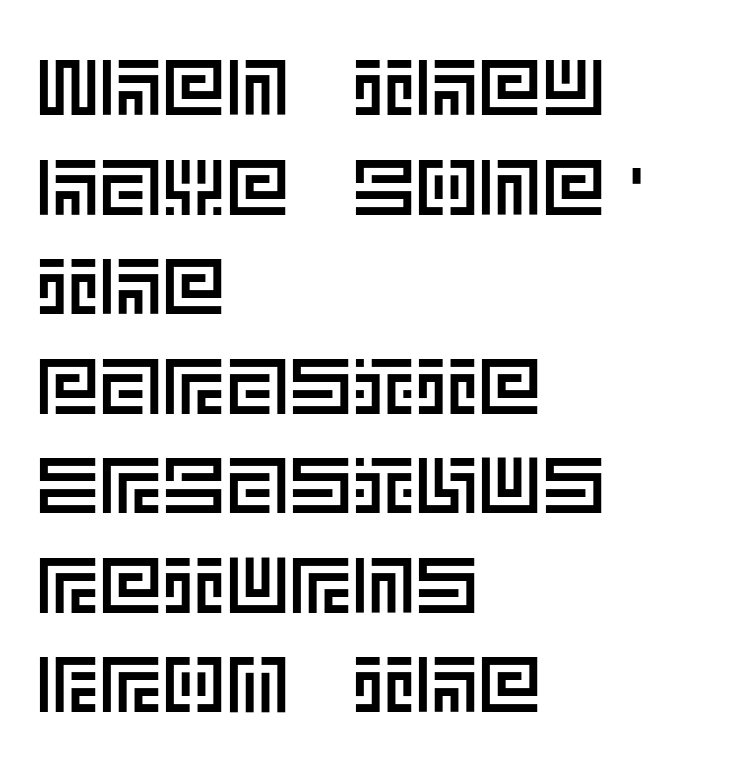
{"italic": "no", "width": "normal", "x_height": "large", "underline": "no", "align": "left", "line_spacing": "normal", "line_spacing_ratio": 1.26, "letter_spacing": "normal", "letter_spacing_em": 0.0, "glyph_px": 79}
